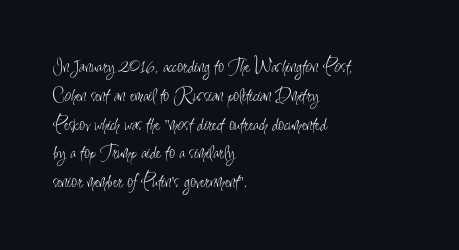
Each new line begins a customary step beneath the previous one. Stems here are at most as thick as an everyday book face. Words appear dense and cohesive because spacing is normal. Descenders hang freely into open space.
